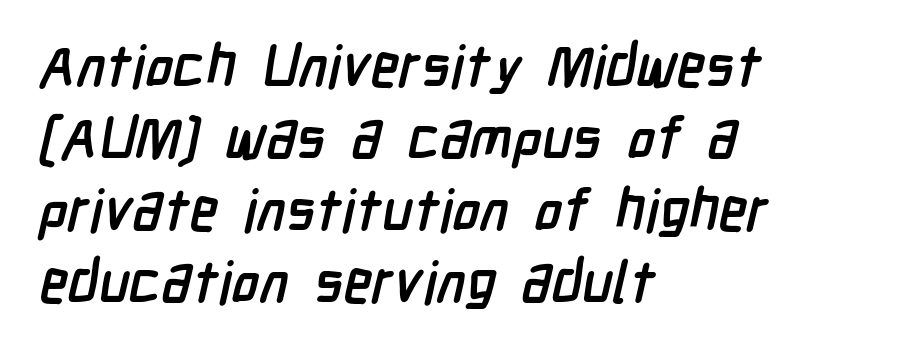
{"serif": "no", "bold": "yes", "weight": "semibold", "width": "condensed", "stroke_contrast": "low", "x_height": "medium", "monospaced": "no", "underline": "no", "align": "left", "line_spacing_ratio": 1.24, "letter_spacing": "normal", "letter_spacing_em": 0.0, "glyph_px": 58}
